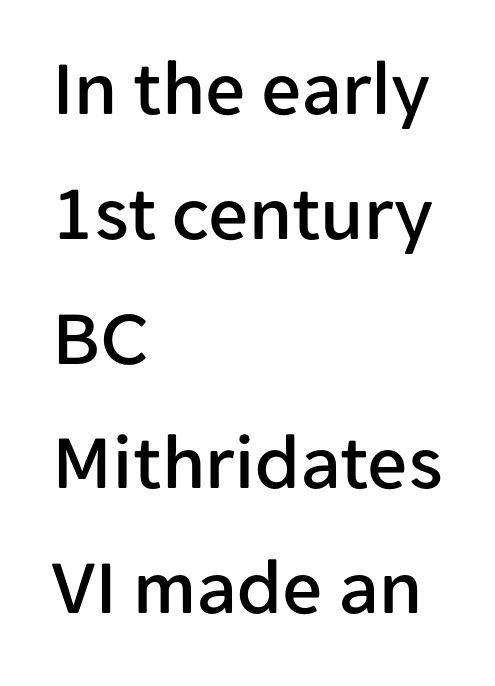
Ascenders rise straight up at ninety degrees. Horizontal alignment here is leftward, the default for most running prose. The rows are spaced the way most documents space them. Honestly, the letter spacing is just normal — you wouldn't notice it. The string is rendered with underlining switched off. The rendering uses natural spacing where letterforms have individual widths.
